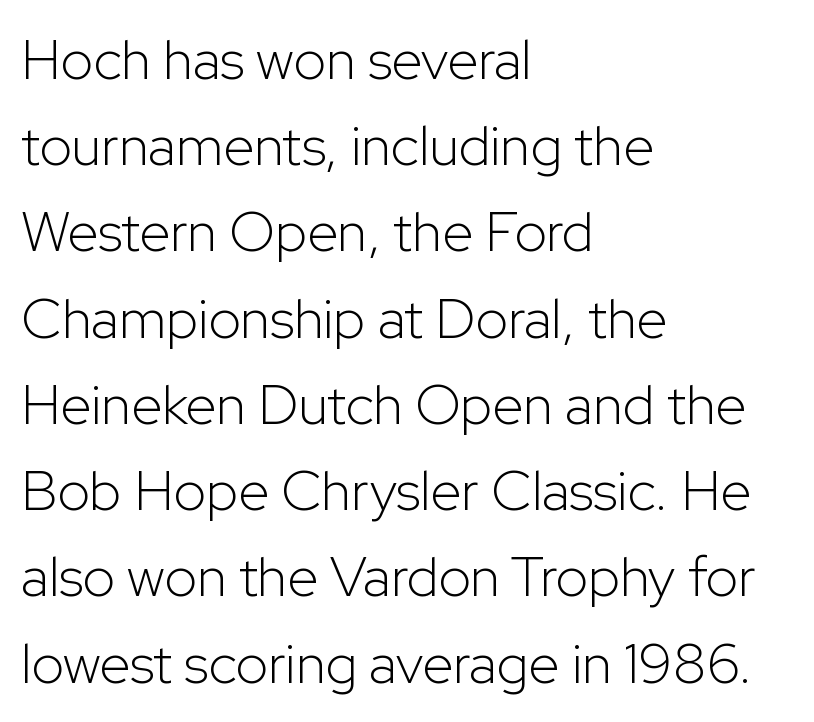
{"serif": "no", "italic": "no", "bold": "no", "weight": "light", "width": "normal", "stroke_contrast": "low", "x_height": "medium", "monospaced": "no", "underline": "no", "align": "left", "line_spacing": "normal", "line_spacing_ratio": 1.54, "letter_spacing": "normal", "letter_spacing_em": 0.0, "glyph_px": 56}
